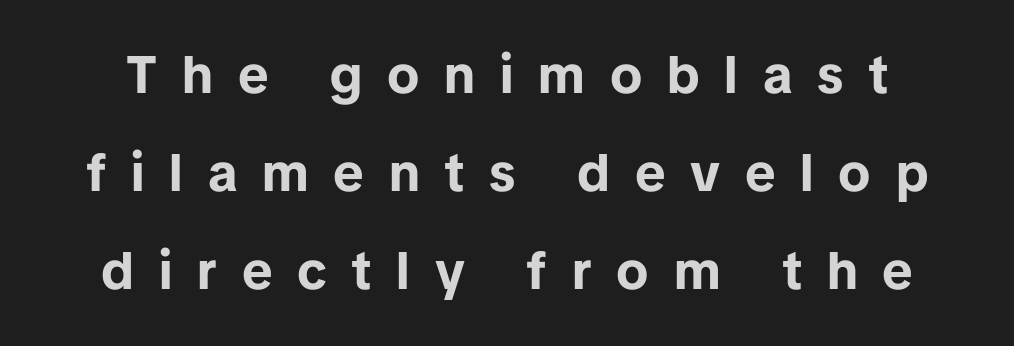
Q: Is the text bold? A: Yes.
Q: Is the text italic (slanted)? A: No, it is upright.
Q: Is the typeface a serif or a sans-serif typeface? A: Sans-serif.
Q: Is the text underlined? A: No.
Q: Is the spacing between letters normal or unusually wide? A: Unusually wide.
Q: Width (condensed, normal, or wide)? A: Normal.
Q: Stroke contrast? A: Low.
Q: x-height? A: Medium.
Q: Monospaced? A: No.
